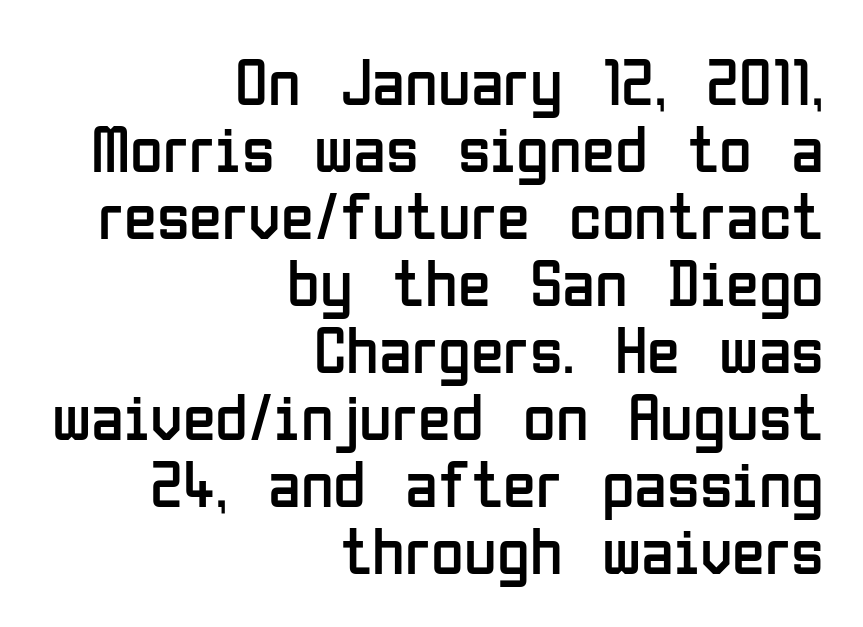
{"serif": "no", "italic": "no", "bold": "no", "weight": "regular", "width": "condensed", "stroke_contrast": "low", "x_height": "medium", "monospaced": "no", "underline": "no", "align": "right", "line_spacing": "tight", "line_spacing_ratio": 1.0, "letter_spacing": "normal", "letter_spacing_em": 0.0, "glyph_px": 67}
